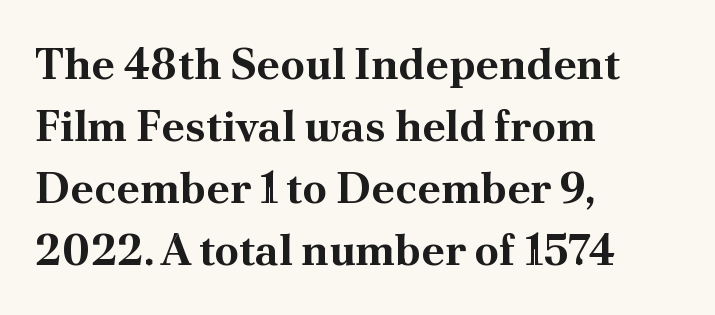
The image shows 44 px bold serif type, upright; set left-aligned, normal line spacing (1.41x), normal letter spacing, not underlined; medium stroke contrast and a small x-height.
